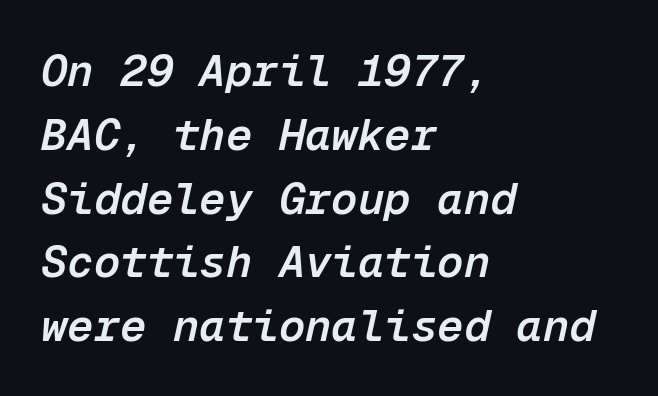
Slanted lettering throughout. These lines are rendered in a fixed-pitch font. Visually the block forms a straight wall on the left and a jagged coastline on the right. The words here are not underlined. Summary of weight: moderately heavy, a semibold.
